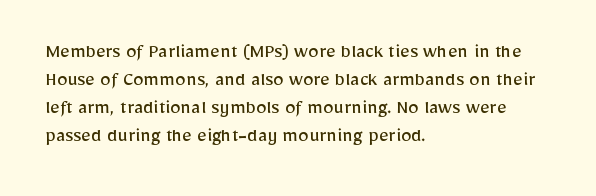
Q: Is the text bold? A: No.
Q: Is the text italic (slanted)? A: No, it is upright.
Q: Is the text underlined? A: No.
Q: How is the paragraph aligned? A: Left-aligned.
Q: Is the spacing between letters normal or unusually wide? A: Normal.
Q: Is the spacing between lines tight, normal or loose? A: Normal.
